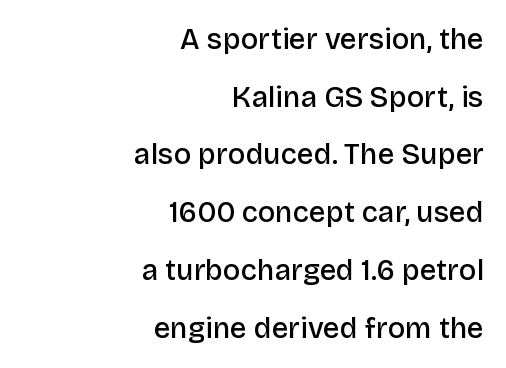
{"serif": "no", "italic": "no", "bold": "semi", "weight": "semibold", "width": "normal", "stroke_contrast": "low", "x_height": "large", "monospaced": "no", "underline": "no", "align": "right", "line_spacing": "loose", "line_spacing_ratio": 1.99, "letter_spacing": "normal", "letter_spacing_em": 0.0, "glyph_px": 29}
